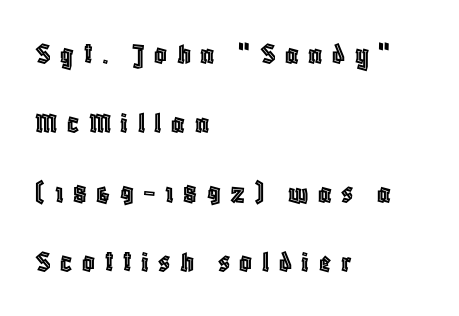
The image shows 31 px condensed type, upright; set left-aligned, loose line spacing (2.24x), unusually wide letter spacing (+0.31 em), not underlined; a large x-height.
